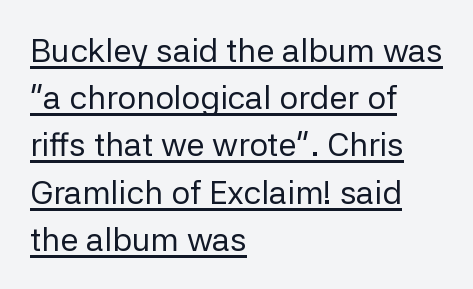
Every stem runs plumb, perpendicular to the baseline. One glance says typical: line gaps are just what's usual. The passage shown has conventional tracking throughout. These lines are composed in type without serifs. Alignment: flush left. The typesetter has applied underlining to the passage shown.
